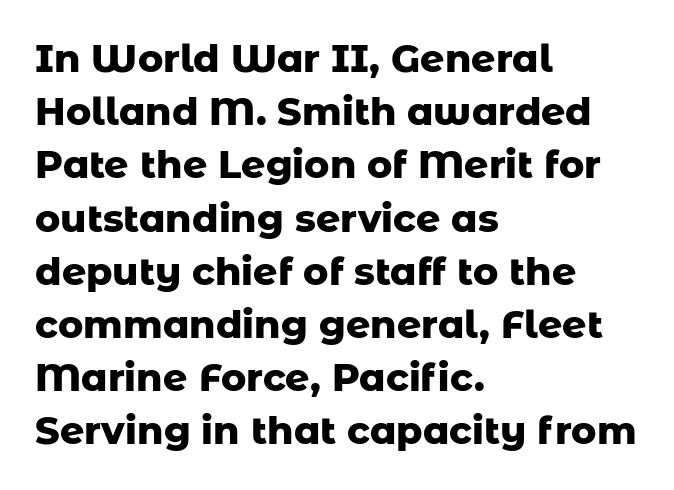
Typographically, this falls in the sans-serif category. Unmarked baselines from the first word to the last. Students, this is bold: see how much ink each stroke carries. The font's upright variant was chosen for this text. This block has exactly the height ordinary leading produces. Line beginnings align vertically; line endings do not.
